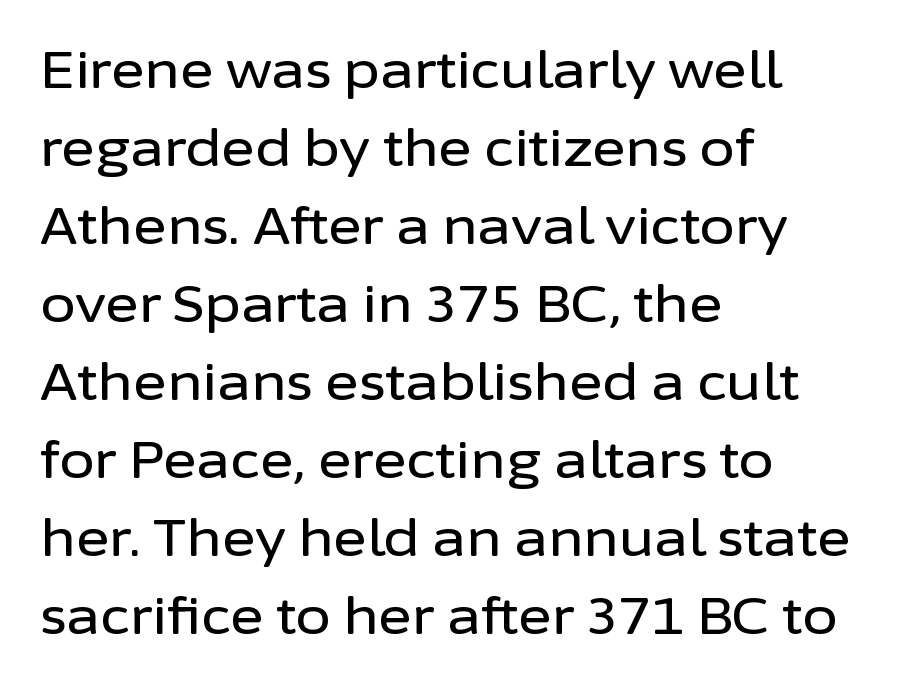
Honestly, the letter spacing is just normal — you wouldn't notice it. Is this a sans? Yes — the strokes have no serifs. The glyphs are unaccompanied by any horizontal stroke below them. The lines are quadded left. This sample has the flowing, uneven cadence of proportional lettering.
